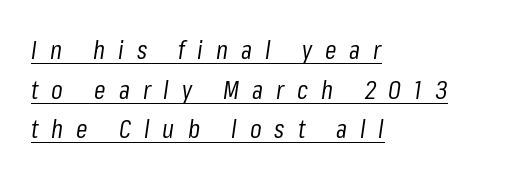
The image shows 26 px text type, italic (leaning right); set left-aligned, normal line spacing (1.52x), unusually wide letter spacing (+0.5 em), underlined.
